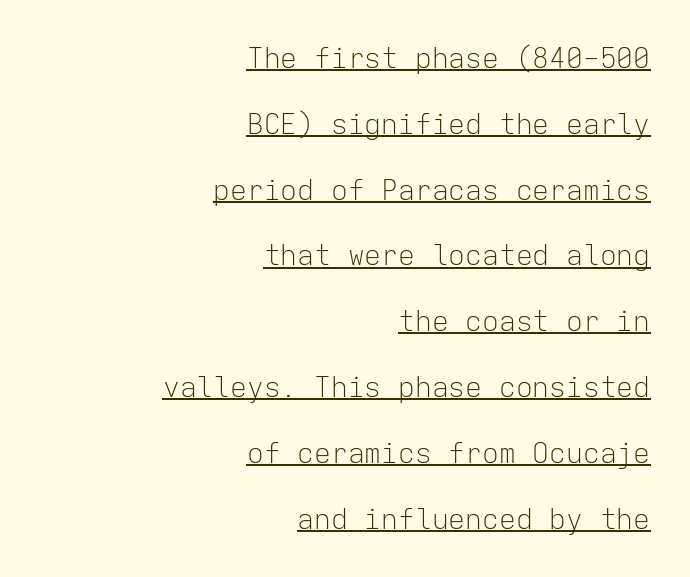
Q: Is the text bold? A: No.
Q: Is the text italic (slanted)? A: No, it is upright.
Q: Is the typeface a serif or a sans-serif typeface? A: Sans-serif.
Q: Is the text underlined? A: Yes.
Q: How is the paragraph aligned? A: Right-aligned.
Q: Is the spacing between letters normal or unusually wide? A: Normal.
Q: Is the spacing between lines tight, normal or loose? A: Loose.
Q: Width (condensed, normal, or wide)? A: Normal.
Q: Stroke contrast? A: Low.
Q: x-height? A: Medium.
Q: Monospaced? A: Yes.
